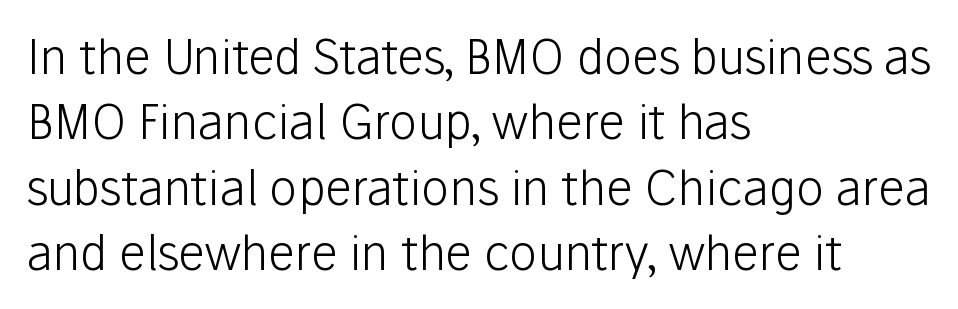
The image shows 47 px light sans-serif type, upright; set left-aligned, normal line spacing (1.39x), normal letter spacing, not underlined; low stroke contrast and a medium x-height.
